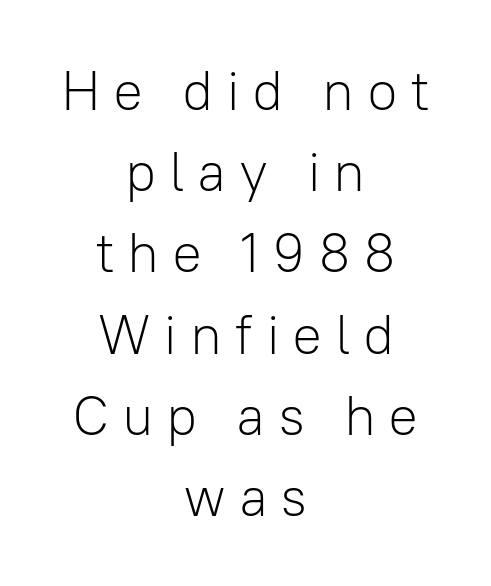
{"serif": "no", "italic": "no", "bold": "no", "weight": "light", "width": "normal", "stroke_contrast": "low", "x_height": "medium", "monospaced": "no", "underline": "no", "align": "center", "line_spacing": "normal", "line_spacing_ratio": 1.45, "letter_spacing": "wide", "letter_spacing_em": 0.22, "glyph_px": 56}
